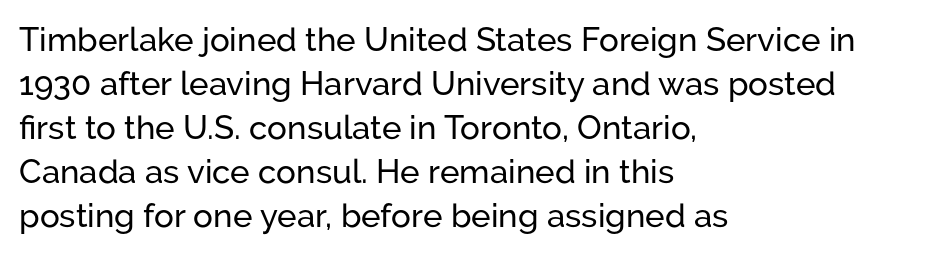
{"serif": "no", "italic": "no", "width": "normal", "stroke_contrast": "low", "x_height": "medium", "monospaced": "no", "underline": "no", "align": "left", "line_spacing": "normal", "line_spacing_ratio": 1.33, "letter_spacing": "normal", "letter_spacing_em": 0.0, "glyph_px": 33}
